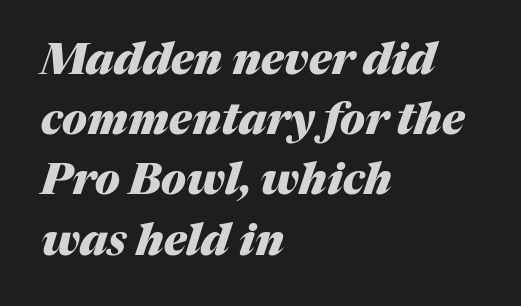
Only glyphs here, with clear space below each row. Vertical spacing — default. The rendering uses a bold face; every stroke is thick and dark. The compositor pushed each line to the left boundary.
